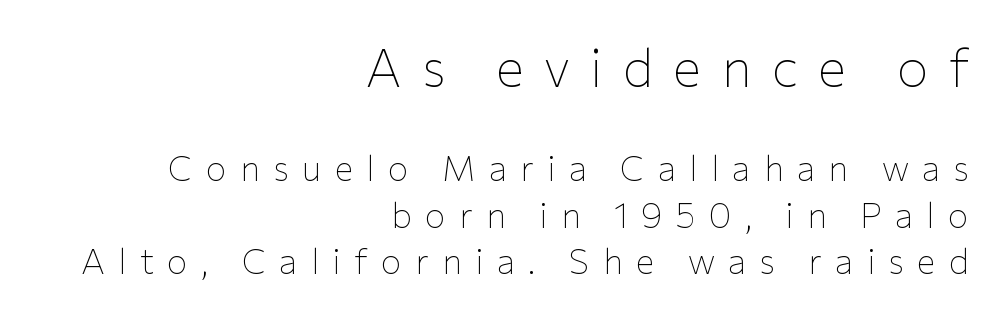
Character widths vary here, with narrow letters taking less room than wide ones. Posture: vertical. Stems and bowls with no extra thickness — not bold. The earlier block is typeset at a bigger size than the later block. The tracking jumps out immediately: characters are airy and widely separated.
